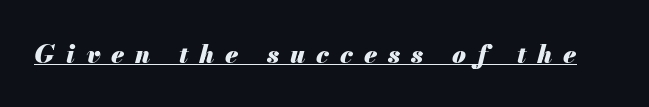
Q: Is the text bold? A: Yes.
Q: Is the text italic (slanted)? A: Yes, it leans right by about 13 degrees.
Q: Is the text underlined? A: Yes.
Q: Is the spacing between letters normal or unusually wide? A: Unusually wide.
